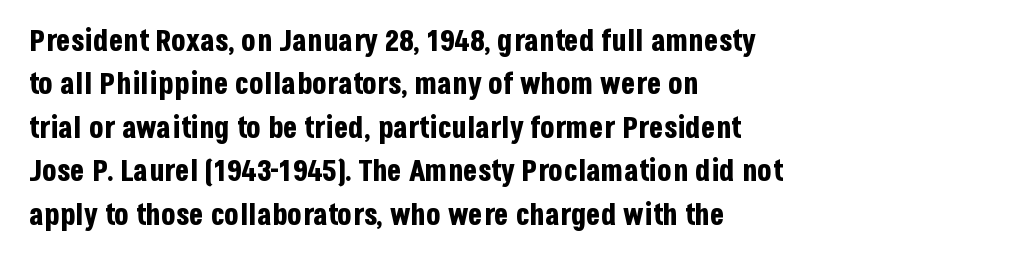
{"serif": "no", "italic": "no", "bold": "yes", "weight": "bold", "width": "condensed", "stroke_contrast": "low", "x_height": "large", "monospaced": "no", "underline": "no", "align": "left", "line_spacing": "normal", "line_spacing_ratio": 1.45, "letter_spacing": "normal", "letter_spacing_em": 0.0, "glyph_px": 30}
